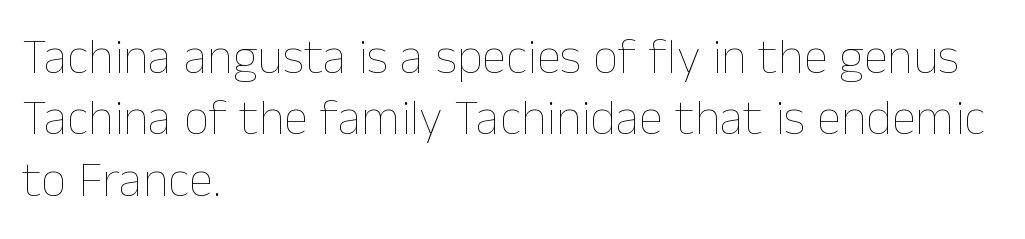
A typesetter would call this proportional, since set widths differ per character. Casual observation: everything's shoved over to the left. The typesetting does not lean heavy: it is not bold. The words here are not underlined. The passage shown has conventional tracking throughout. The type sits square on the baseline with zero lean.
